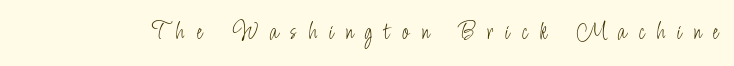
Plain, unruled lines of type. Is the letter spacing exaggerated? Yes — the characters are pushed far apart. Is the type heavy? It reads as light-to-regular instead.
